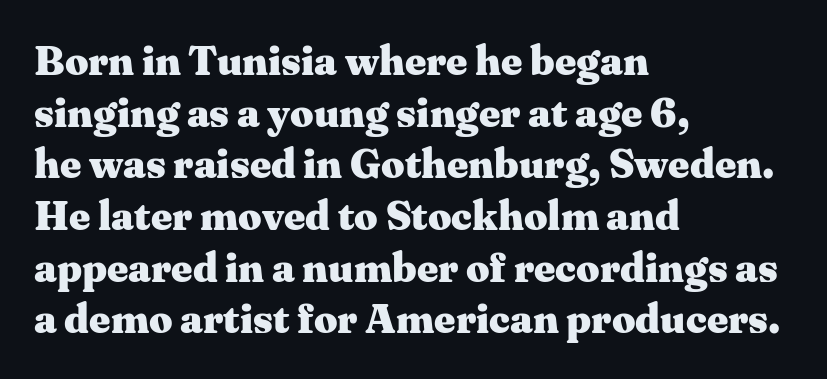
The image shows 41 px heavy, wide serif type, upright; set left-aligned, normal line spacing (1.26x), normal letter spacing, not underlined; medium stroke contrast and a medium x-height.
